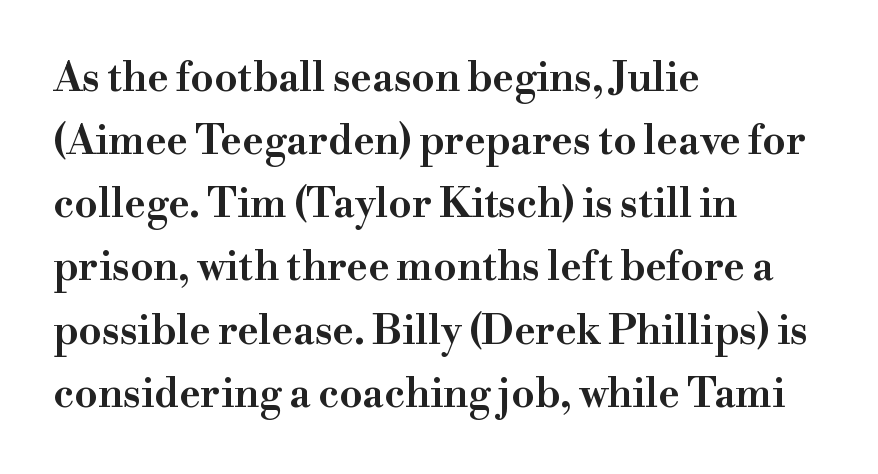
The image shows 41 px wide serif type, upright; set left-aligned, normal line spacing (1.54x), normal letter spacing, not underlined; high stroke contrast and a small x-height.
